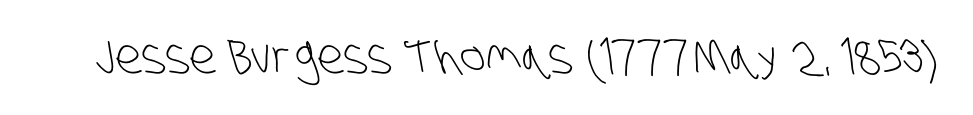
{"serif": "no", "bold": "no", "weight": "light", "width": "condensed", "stroke_contrast": "low", "x_height": "large", "monospaced": "no", "underline": "no", "letter_spacing": "normal", "letter_spacing_em": 0.0, "glyph_px": 48}
